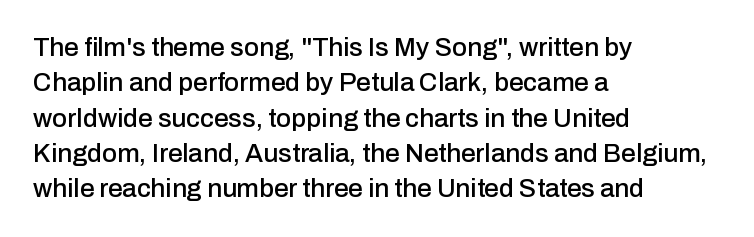
{"italic": "no", "underline": "no", "align": "left", "line_spacing": "normal", "line_spacing_ratio": 1.36, "letter_spacing": "normal", "letter_spacing_em": 0.0, "glyph_px": 26}
